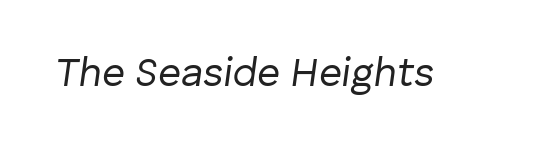
Q: Is the text bold? A: No.
Q: Is the text italic (slanted)? A: Yes, it leans right by about 8 degrees.
Q: Is the text underlined? A: No.
Q: Is the spacing between letters normal or unusually wide? A: Normal.
Q: Width (condensed, normal, or wide)? A: Normal.
Q: Stroke contrast? A: Low.
Q: x-height? A: Medium.
Q: Monospaced? A: No.
